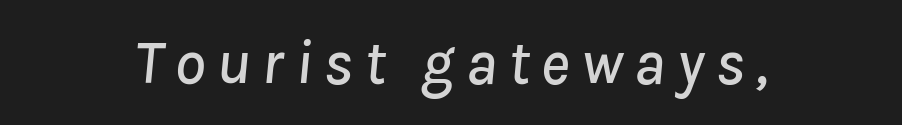
There's an unmistakable incline to the writing here. If you folded the block vertically in half, each line would mirror itself in length. You could not count columns in this text — the font is proportionally spaced. The words here are not underlined.
